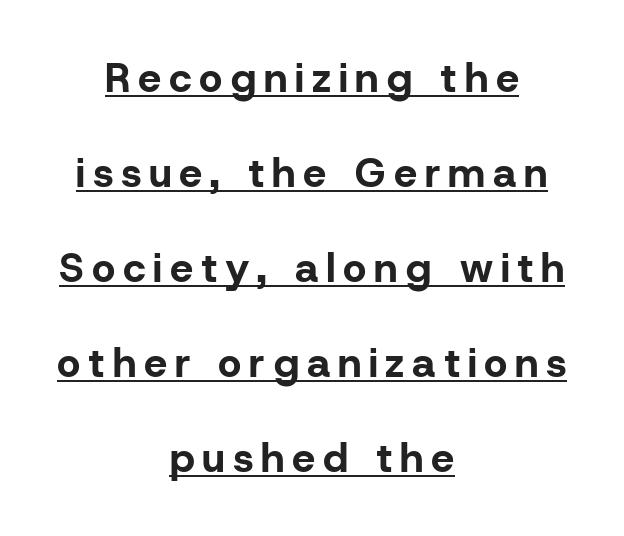
{"serif": "no", "italic": "no", "bold": "yes", "weight": "bold", "width": "normal", "stroke_contrast": "low", "x_height": "medium", "monospaced": "no", "underline": "yes", "align": "center", "line_spacing": "loose", "line_spacing_ratio": 2.32, "glyph_px": 41}
